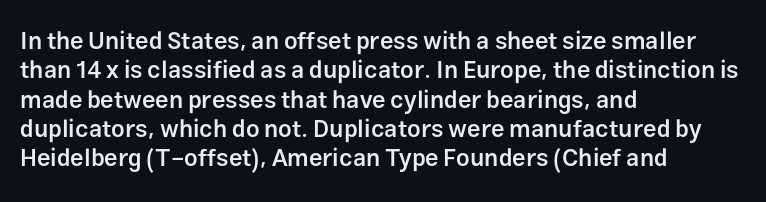
{"italic": "no", "bold": "semi", "underline": "no", "align": "left", "line_spacing_ratio": 1.22, "letter_spacing": "normal", "letter_spacing_em": 0.0, "glyph_px": 24}
